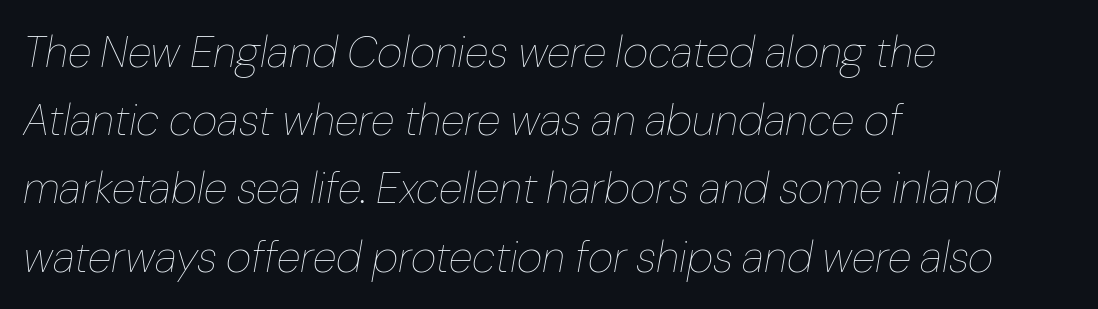
Q: Is the text bold? A: No.
Q: Is the text italic (slanted)? A: Yes, it leans right by about 10 degrees.
Q: Is the text underlined? A: No.
Q: How is the paragraph aligned? A: Left-aligned.
Q: Is the spacing between letters normal or unusually wide? A: Normal.
Q: Is the spacing between lines tight, normal or loose? A: Normal.
Q: Width (condensed, normal, or wide)? A: Normal.
Q: Stroke contrast? A: Low.
Q: x-height? A: Medium.
Q: Monospaced? A: No.
